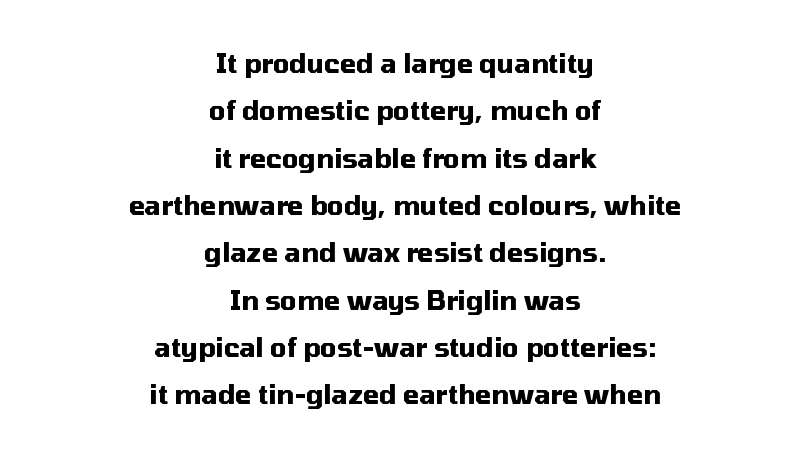
The image shows 26 px bold type, upright; set centered, line spacing 1.82x, normal letter spacing, not underlined.
